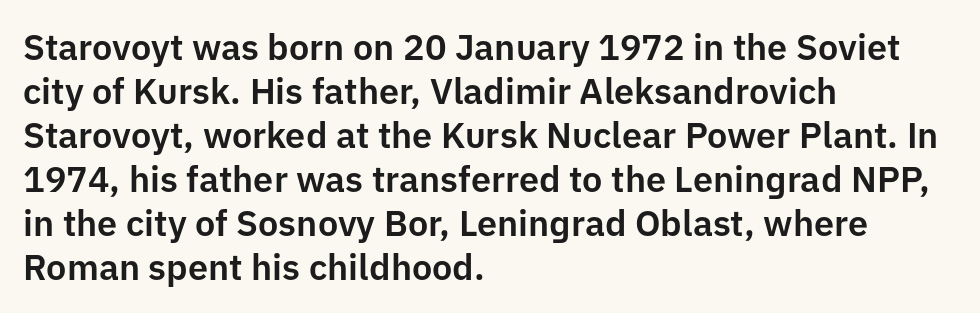
{"serif": "no", "italic": "no", "width": "normal", "stroke_contrast": "low", "x_height": "medium", "monospaced": "no", "underline": "no", "align": "left", "line_spacing_ratio": 1.22, "letter_spacing": "normal", "letter_spacing_em": 0.0, "glyph_px": 36}
